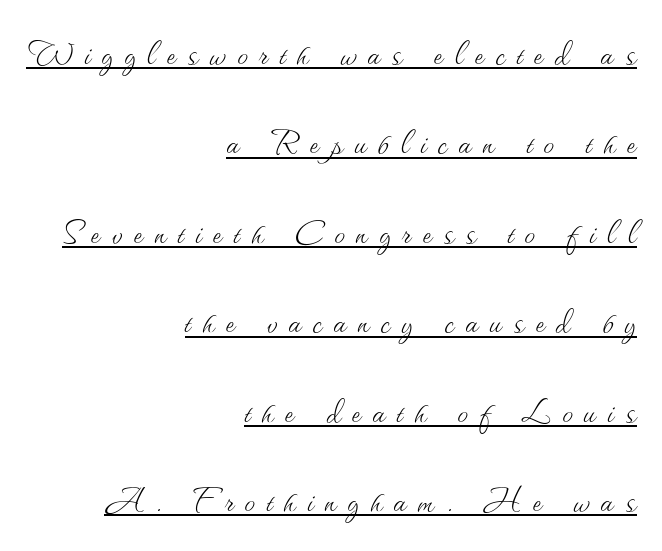
The image shows 43 px thin type; set right-aligned, loose line spacing (2.08x), unusually wide letter spacing (+0.27 em), underlined; medium stroke contrast and a small x-height.
